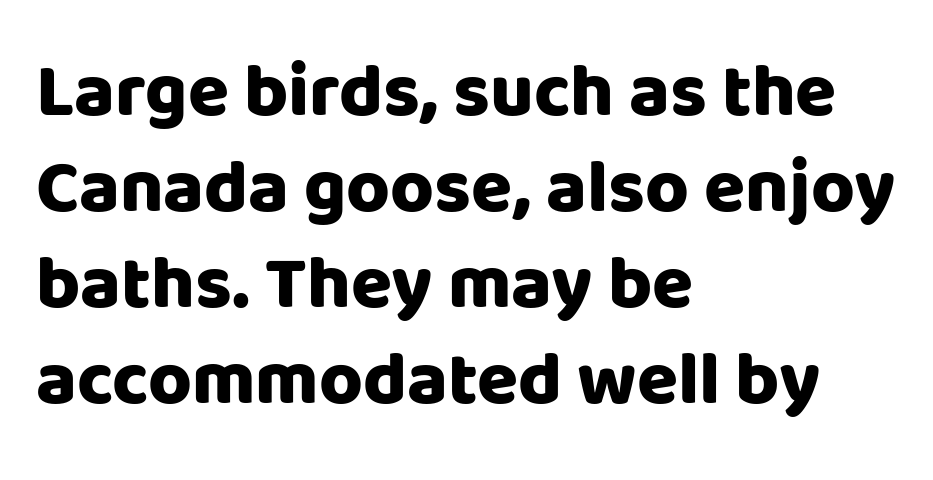
These lines are rendered in a variable-pitch font. Type style note: lacks serifs. Clear beneath every line of the passage. The rendering uses a moderate line-height, typical for paragraphs. Casual observation: everything's shoved over to the left. The glyphs have the mass of a bold cut.
